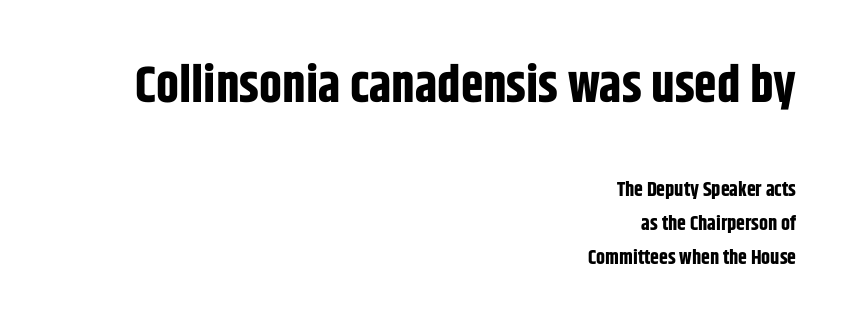
The image shows 51 px bold, condensed sans-serif type, upright; set right-aligned, normal line spacing (1.7x), normal letter spacing, not underlined; the first (top) block is 2.55x larger; low stroke contrast and a large x-height.
